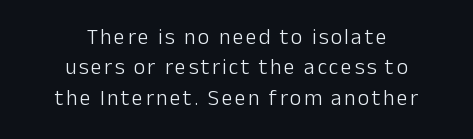
The image shows 22 px text type, upright; set centered, normal line spacing (1.38x), not underlined.
